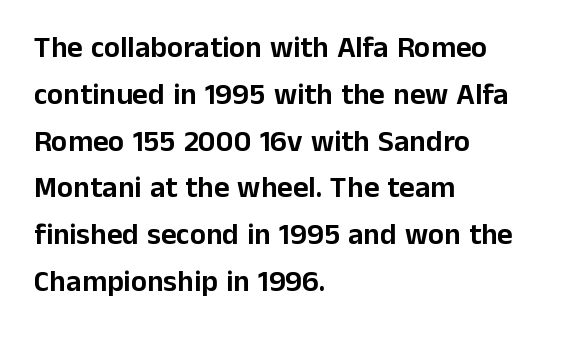
This sample uses a sans-serif face. Caption: multi-line text, flush left, ragged right. The rendering uses natural spacing where letterforms have individual widths. Standard letterfit; no display-style spreading of the glyphs.
